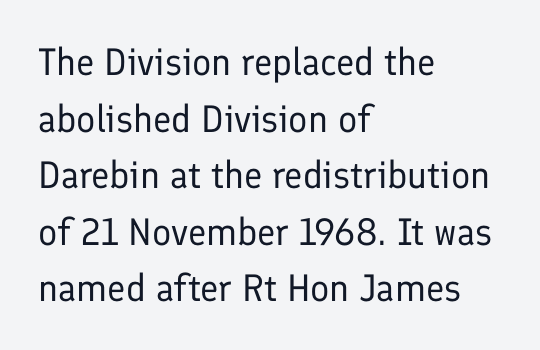
Q: Is the text bold? A: No.
Q: Is the text italic (slanted)? A: No, it is upright.
Q: Is the typeface a serif or a sans-serif typeface? A: Sans-serif.
Q: Is the text underlined? A: No.
Q: How is the paragraph aligned? A: Left-aligned.
Q: Is the spacing between letters normal or unusually wide? A: Normal.
Q: Is the spacing between lines tight, normal or loose? A: Normal.
Q: Width (condensed, normal, or wide)? A: Normal.
Q: Stroke contrast? A: Low.
Q: x-height? A: Medium.
Q: Monospaced? A: No.
